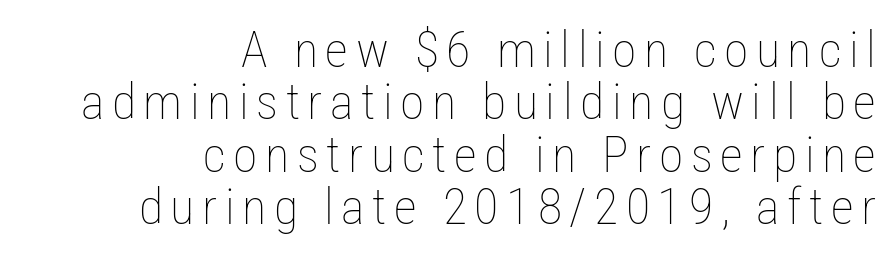
Weight: regular or lighter. Here the designer chose a conventional face with non-uniform glyph widths. Only glyphs here, with clear space below each row. Posture: straight, roman, zero tilt. Notice how the passage keeps a crisp vertical edge on the right only. Leading: reduced.
